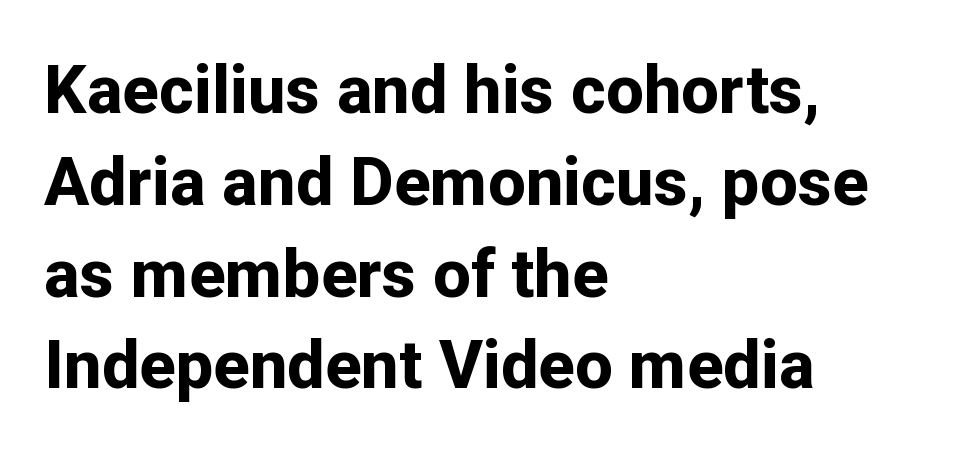
The rows are spaced the way most documents space them. This sample uses a sans-serif face. Nobody drew a line under any word here. A typesetter would call this zero additional tracking. Weight: bold.
